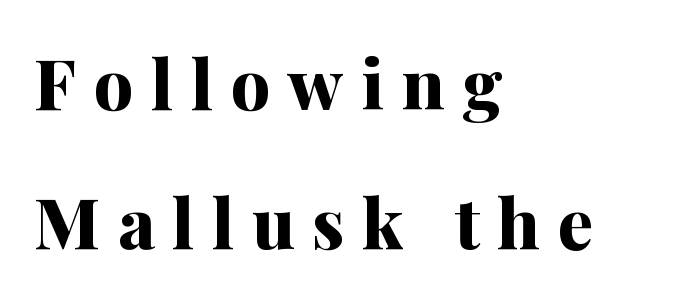
The image shows 70 px bold serif type, upright; set left-aligned, loose line spacing (1.99x), unusually wide letter spacing (+0.25 em), not underlined; medium stroke contrast and a medium x-height.
